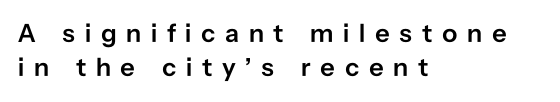
The passage shown stacks its lines at a standard gap. Italic: no, the glyphs are upright roman. A fair bit of extra ink — the face is semibold, not bold. Underlining? Definitely not there. Visually the block forms a straight wall on the left and a jagged coastline on the right.
